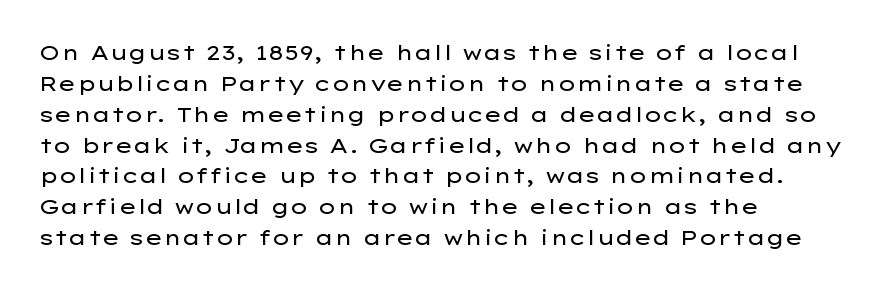
{"italic": "no", "bold": "no", "underline": "no", "align": "left", "line_spacing": "normal", "line_spacing_ratio": 1.47, "letter_spacing": "normal", "letter_spacing_em": 0.0, "glyph_px": 21}
